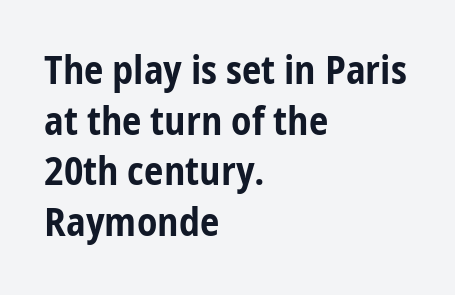
Strong, thick strokes mark this as bold type. Italic? Not at all — the glyphs are vertical. This rendering features lettering with no underline. Glyph-to-glyph distance matches everyday printed text.
